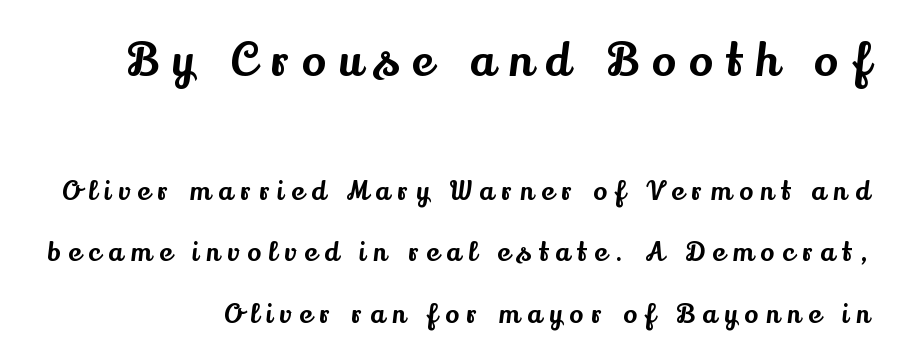
Q: Is the text italic (slanted)? A: Yes.
Q: Is the typeface a serif or a sans-serif typeface? A: Serif.
Q: Is the text underlined? A: No.
Q: How is the paragraph aligned? A: Right-aligned.
Q: Is the spacing between letters normal or unusually wide? A: Unusually wide.
Q: Is the spacing between lines tight, normal or loose? A: Loose.
Q: Which block of text is set in a larger size, the first (top) or the second (bottom)? A: The first (top) one.
Q: Width (condensed, normal, or wide)? A: Normal.
Q: Stroke contrast? A: Medium.
Q: x-height? A: Small.
Q: Monospaced? A: No.
